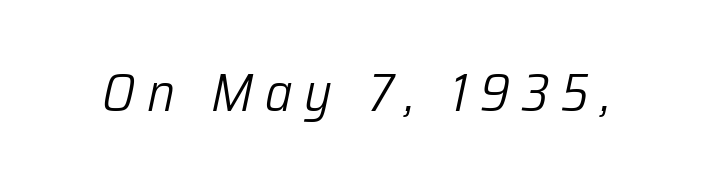
Q: Is the text bold? A: No.
Q: Is the text italic (slanted)? A: Yes, it leans right by about 12 degrees.
Q: Is the text underlined? A: No.
Q: Is the spacing between letters normal or unusually wide? A: Unusually wide.
Q: Width (condensed, normal, or wide)? A: Normal.
Q: Stroke contrast? A: Low.
Q: x-height? A: Medium.
Q: Monospaced? A: No.
